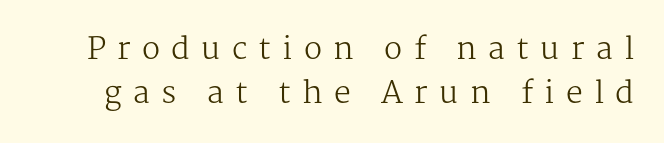
The image shows 30 px regular-weight serif type, upright; set normal line spacing (1.46x), unusually wide letter spacing (+0.38 em), not underlined; medium stroke contrast and a medium x-height.
